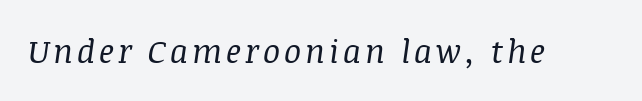
{"serif": "yes", "italic": "yes", "lean": "right", "slant_degrees": 8, "bold": "no", "weight": "regular", "width": "normal", "stroke_contrast": "medium", "x_height": "large", "monospaced": "no", "underline": "no", "glyph_px": 32}
